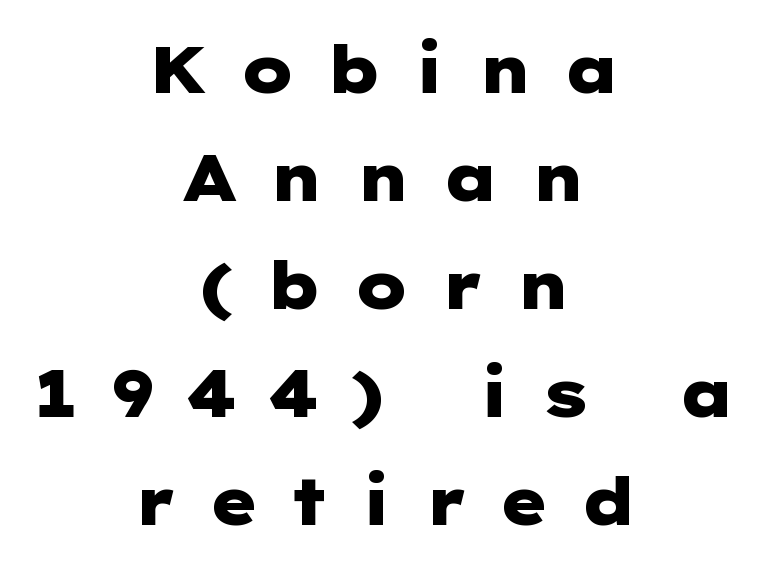
The image shows 65 px heavy, wide sans-serif type, upright; set centered, normal line spacing (1.66x), unusually wide letter spacing (+0.47 em), not underlined; low stroke contrast and a medium x-height.
